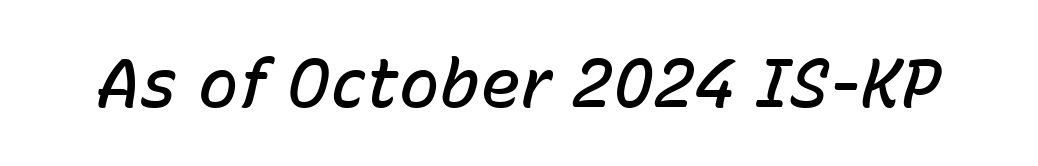
{"italic": "yes", "lean": "right", "slant_degrees": 15, "bold": "semi", "weight": "semibold", "width": "normal", "stroke_contrast": "low", "x_height": "medium", "monospaced": "no", "underline": "no", "letter_spacing": "normal", "letter_spacing_em": 0.0, "glyph_px": 68}
